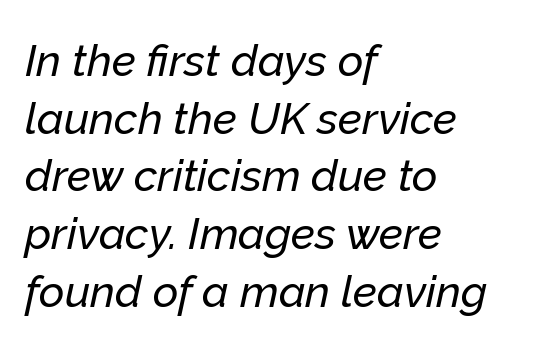
{"italic": "yes", "lean": "right", "slant_degrees": 12, "width": "normal", "stroke_contrast": "low", "x_height": "medium", "monospaced": "no", "underline": "no", "align": "left", "line_spacing": "normal", "line_spacing_ratio": 1.31, "letter_spacing": "normal", "letter_spacing_em": 0.0, "glyph_px": 44}
